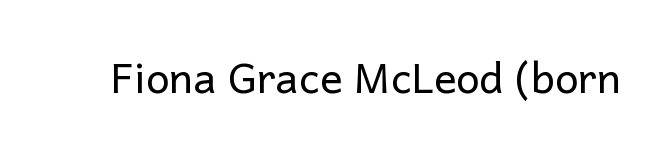
The image shows 42 px regular-weight sans-serif type, upright; set normal letter spacing, not underlined; low stroke contrast and a medium x-height.
